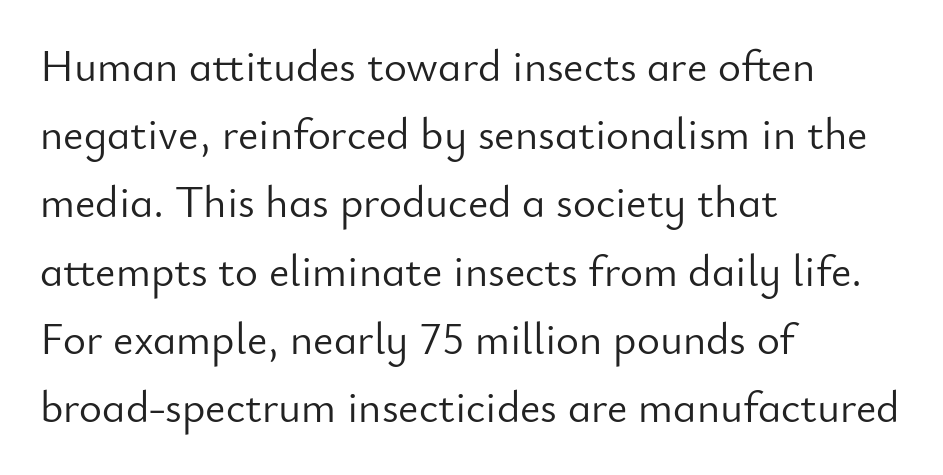
{"serif": "no", "italic": "no", "bold": "no", "weight": "light", "width": "normal", "stroke_contrast": "low", "x_height": "small", "monospaced": "no", "underline": "no", "align": "left", "line_spacing": "normal", "line_spacing_ratio": 1.55, "letter_spacing": "normal", "letter_spacing_em": 0.0, "glyph_px": 44}
